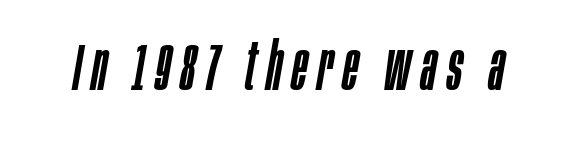
The letters advance in unequal steps, a hallmark of proportional type. Bare-footed words on every line. A typesetter would mark this as italic.
